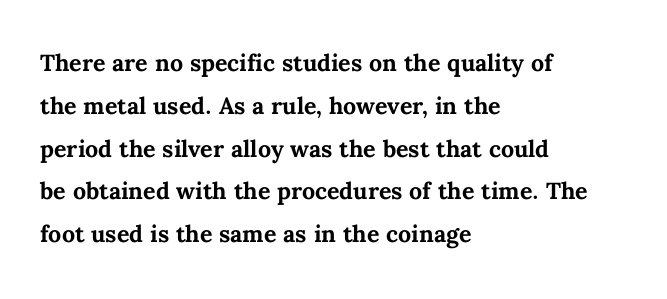
On the weight axis this lands at bold, roughly 700. Descenders are the only things crossing below the line. Note the varied advance widths — an 'i' is clearly narrower than an 'm'. The gaps between neighbouring characters are ordinary and unremarkable. Notice how the passage keeps a crisp vertical edge on the left only.
